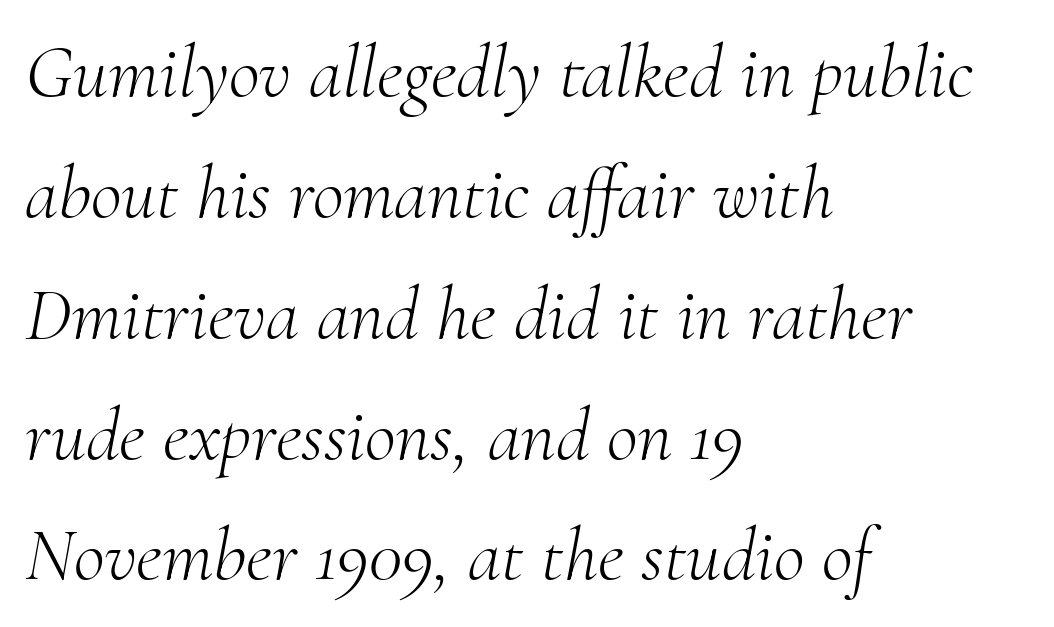
The image shows 76 px light serif type, italic (leaning right); set left-aligned, normal line spacing (1.59x), normal letter spacing, not underlined; medium stroke contrast and a small x-height.
